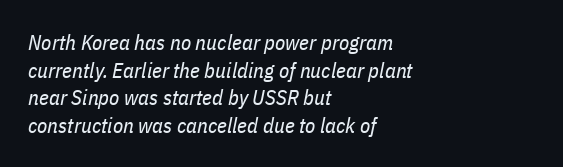
This rendering leaves character spacing at its baseline value. Glance below the letters and you will spot only blank space. Each line starts at the same left margin while the right side varies. Ink coverage per letter is moderate at most.
